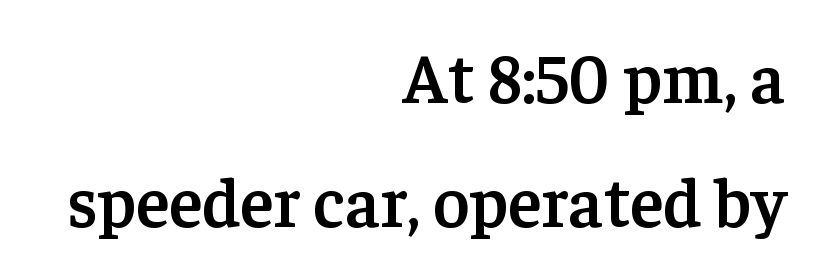
{"serif": "yes", "italic": "no", "bold": "semi", "weight": "semibold", "width": "normal", "stroke_contrast": "low", "x_height": "medium", "monospaced": "no", "underline": "no", "align": "right", "line_spacing_ratio": 1.77, "letter_spacing": "normal", "letter_spacing_em": 0.0, "glyph_px": 70}
